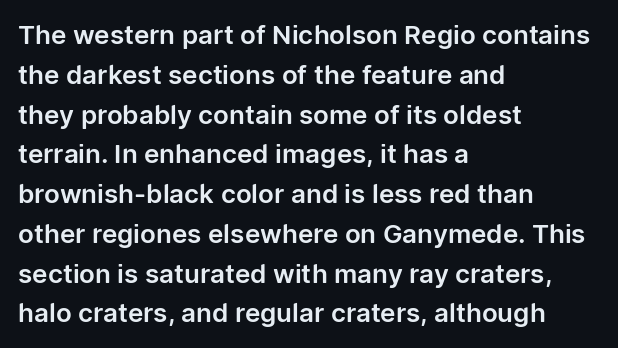
{"italic": "no", "underline": "no", "align": "left", "line_spacing": "normal", "line_spacing_ratio": 1.53, "letter_spacing": "normal", "letter_spacing_em": 0.0, "glyph_px": 26}
